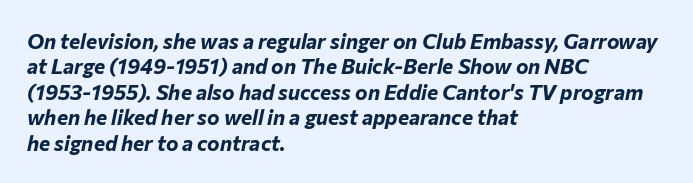
The image shows 21 px bold type, italic (leaning right); set left-aligned, line spacing 1.21x, normal letter spacing, not underlined.
